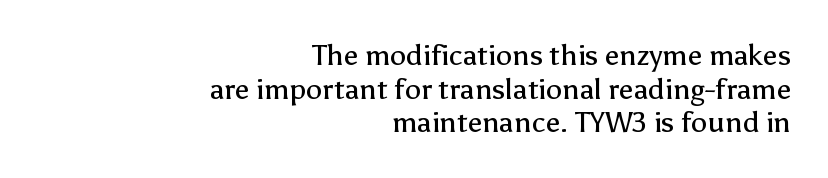
No extra tracking has been applied to these lines. Designer's note — italics off, roman on. Unmarked baselines from the first word to the last. The letters look calm and open, with moderate or lighter stems. The passage shown is typeset with a sans-serif family. Right-aligned paragraph, ragged on the left.
